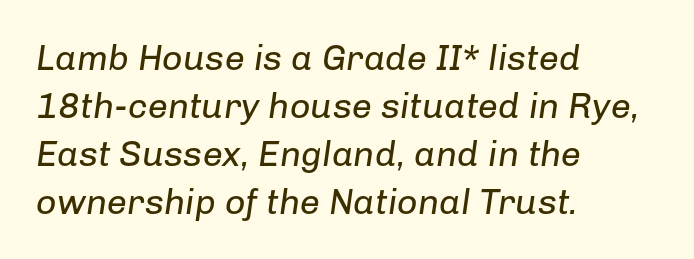
Q: Is the text bold? A: No.
Q: Is the text italic (slanted)? A: Yes, it leans right by about 8 degrees.
Q: Is the text underlined? A: No.
Q: How is the paragraph aligned? A: Left-aligned.
Q: Is the spacing between letters normal or unusually wide? A: Normal.
Q: Is the spacing between lines tight, normal or loose? A: Normal.
Q: Width (condensed, normal, or wide)? A: Normal.
Q: Stroke contrast? A: Low.
Q: x-height? A: Medium.
Q: Monospaced? A: No.
